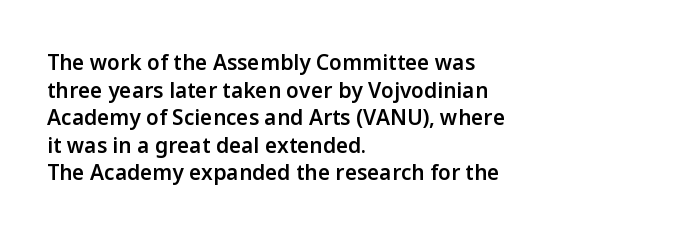
Q: Is the text bold? A: Semi-bold.
Q: Is the text italic (slanted)? A: No, it is upright.
Q: Is the text underlined? A: No.
Q: How is the paragraph aligned? A: Left-aligned.
Q: Is the spacing between letters normal or unusually wide? A: Normal.
Q: Is the spacing between lines tight, normal or loose? A: Normal.
